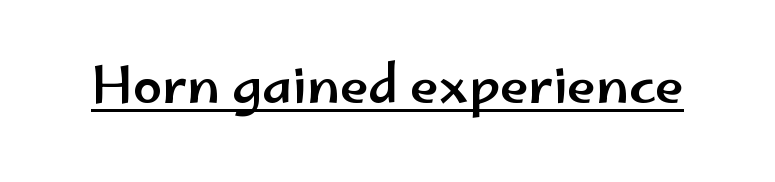
The image shows 52 px wide sans-serif type, upright; set normal letter spacing, underlined; low stroke contrast and a small x-height.
